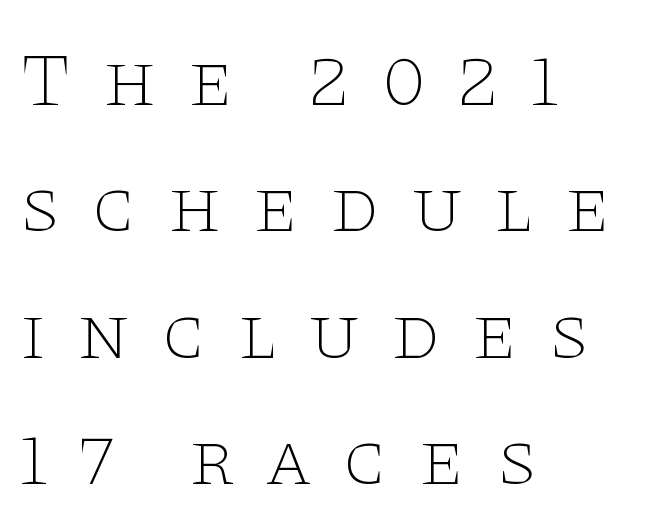
{"serif": "yes", "italic": "no", "bold": "no", "weight": "thin", "width": "wide", "stroke_contrast": "low", "x_height": "large", "monospaced": "no", "underline": "no", "align": "left", "line_spacing": "normal", "line_spacing_ratio": 1.64, "letter_spacing": "wide", "letter_spacing_em": 0.39, "glyph_px": 77}
